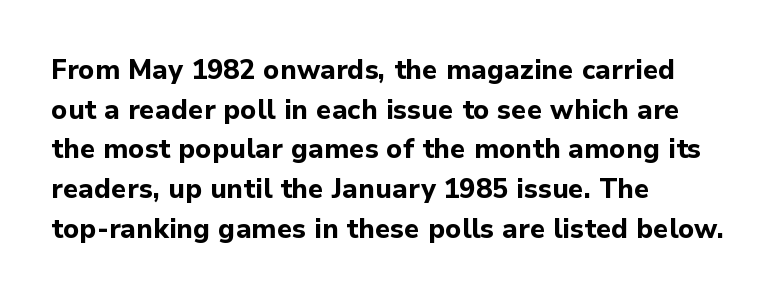
Q: Is the text bold? A: Yes.
Q: Is the text italic (slanted)? A: No, it is upright.
Q: Is the text underlined? A: No.
Q: How is the paragraph aligned? A: Left-aligned.
Q: Is the spacing between letters normal or unusually wide? A: Normal.
Q: Is the spacing between lines tight, normal or loose? A: Normal.
